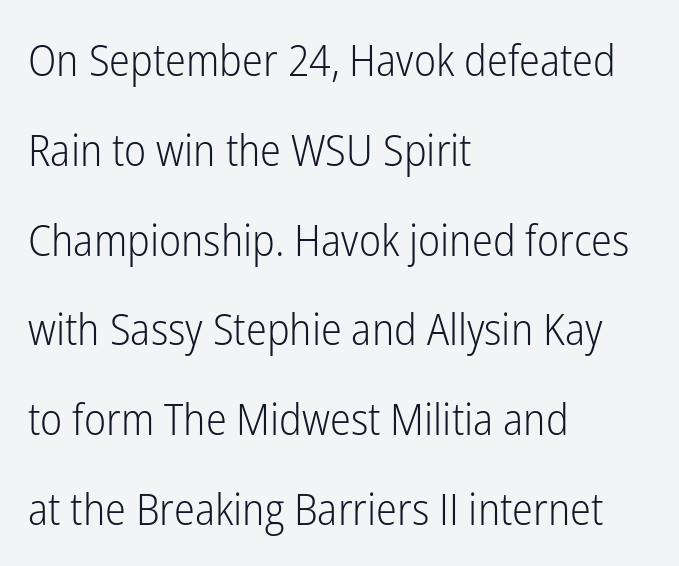
{"serif": "no", "italic": "no", "bold": "no", "weight": "light", "width": "condensed", "stroke_contrast": "low", "x_height": "medium", "monospaced": "no", "underline": "no", "align": "left", "line_spacing": "loose", "line_spacing_ratio": 2.04, "letter_spacing": "normal", "letter_spacing_em": 0.0, "glyph_px": 44}
